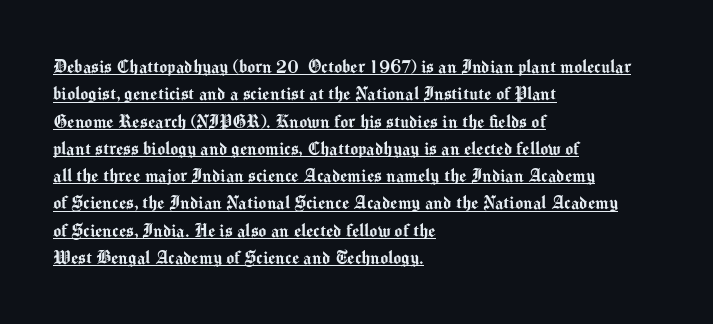
Q: Is the text italic (slanted)? A: No, it is upright.
Q: Is the text underlined? A: Yes.
Q: How is the paragraph aligned? A: Left-aligned.
Q: Is the spacing between letters normal or unusually wide? A: Normal.
Q: Is the spacing between lines tight, normal or loose? A: Normal.
